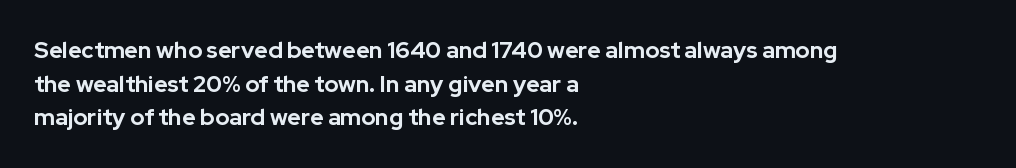
{"italic": "no", "bold": "yes", "underline": "no", "align": "left", "line_spacing": "normal", "line_spacing_ratio": 1.46, "letter_spacing": "normal", "letter_spacing_em": 0.0, "glyph_px": 23}
